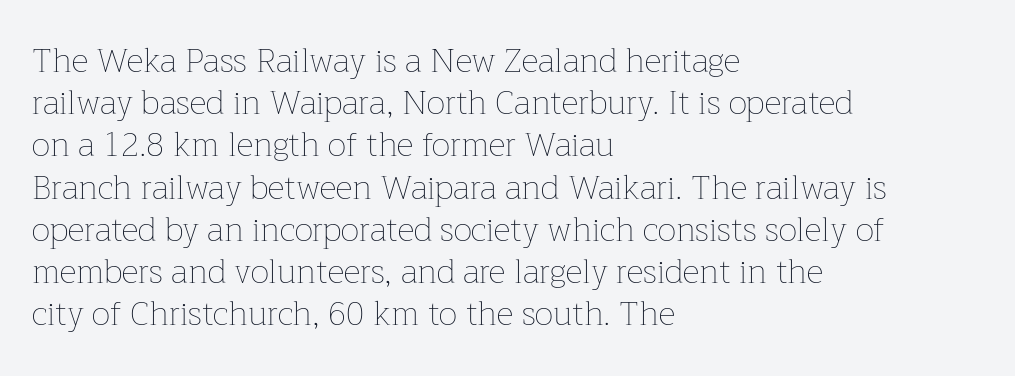
The letters advance in unequal steps, a hallmark of proportional type. This sample is left-justified, so line endings fall wherever the words run out. The face used here is rendered with its standard letterfit. The lettering stays uniformly vertical, giving the passage a roman look.
